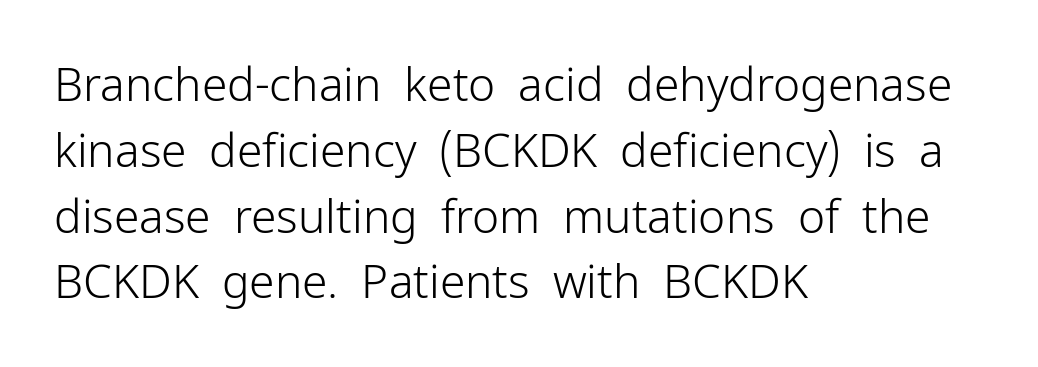
The image shows 46 px light sans-serif type, upright; set left-aligned, normal line spacing (1.43x), normal letter spacing, not underlined; low stroke contrast and a medium x-height.
